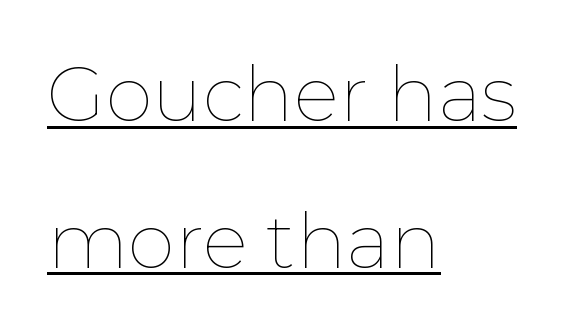
{"italic": "no", "bold": "no", "weight": "thin", "width": "normal", "stroke_contrast": "low", "x_height": "medium", "monospaced": "no", "underline": "yes", "align": "left", "line_spacing": "loose", "line_spacing_ratio": 1.93, "letter_spacing": "normal", "letter_spacing_em": 0.0, "glyph_px": 76}
